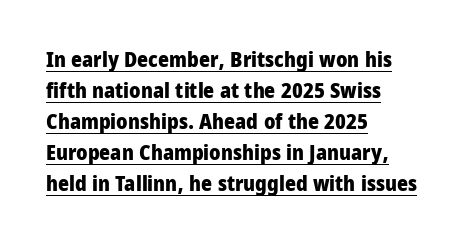
Which margin do the lines hug? The left one — the right edge is uneven. Honestly, the letter spacing is just normal — you wouldn't notice it. The characters look thick and weighty, a clear bold. Somebody hit Ctrl+U on this one — the words are underlined. Rendered with straight, roman letterforms.
